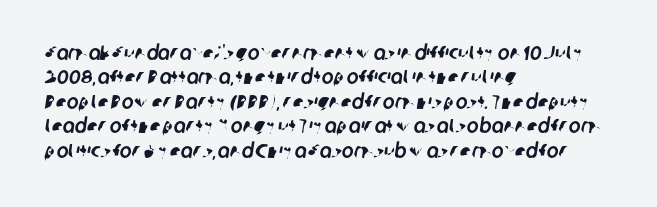
The image shows 20 px text type; set left-aligned, line spacing 1.22x, normal letter spacing, not underlined.
